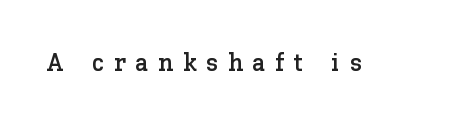
Rendered with straight, roman letterforms. Inter-character spacing is expanded well beyond the font's built-in metrics. Descender tails drop into unmarked territory.
